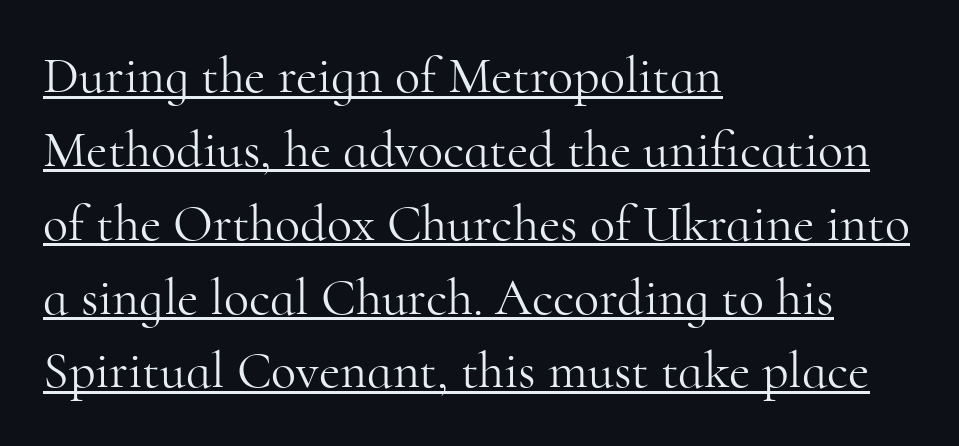
The image shows 52 px light serif type, upright; set left-aligned, normal line spacing (1.42x), normal letter spacing, underlined; high stroke contrast and a small x-height.
